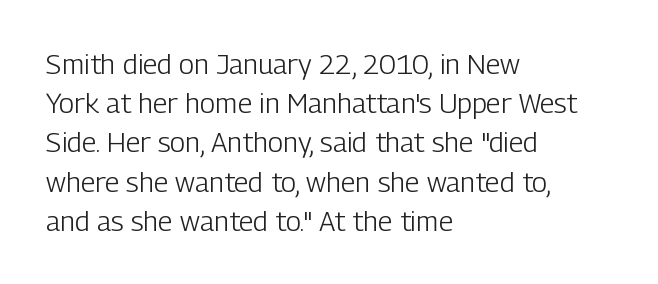
Q: Is the text bold? A: No.
Q: Is the text italic (slanted)? A: No, it is upright.
Q: Is the typeface a serif or a sans-serif typeface? A: Sans-serif.
Q: Is the text underlined? A: No.
Q: How is the paragraph aligned? A: Left-aligned.
Q: Is the spacing between letters normal or unusually wide? A: Normal.
Q: Is the spacing between lines tight, normal or loose? A: Normal.
Q: Width (condensed, normal, or wide)? A: Condensed.
Q: Stroke contrast? A: Low.
Q: x-height? A: Medium.
Q: Monospaced? A: No.
